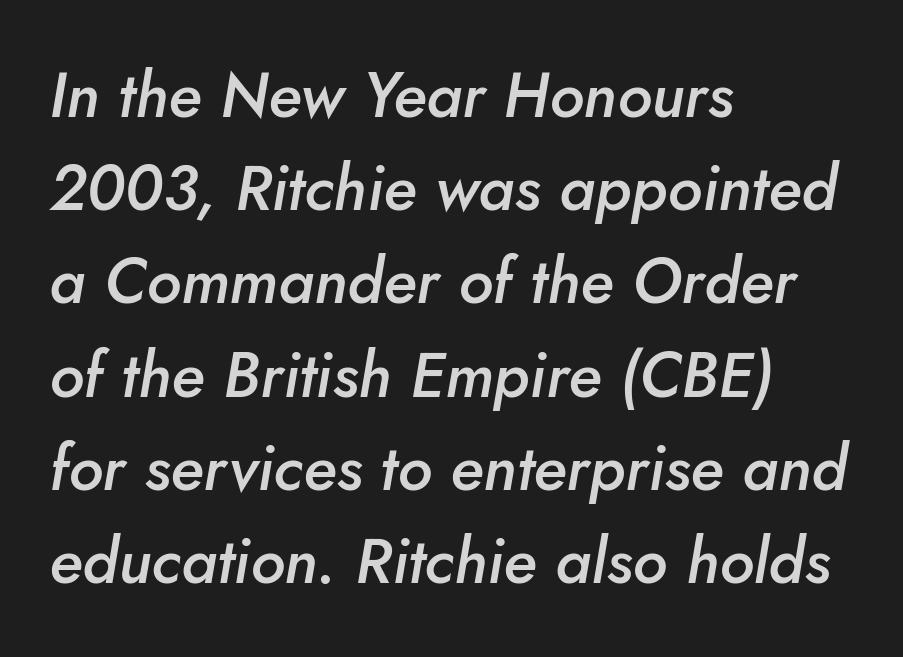
{"italic": "yes", "lean": "right", "slant_degrees": 5, "bold": "semi", "weight": "semibold", "width": "normal", "stroke_contrast": "low", "x_height": "small", "monospaced": "no", "underline": "no", "align": "left", "line_spacing": "normal", "line_spacing_ratio": 1.48, "letter_spacing": "normal", "letter_spacing_em": 0.0, "glyph_px": 63}
